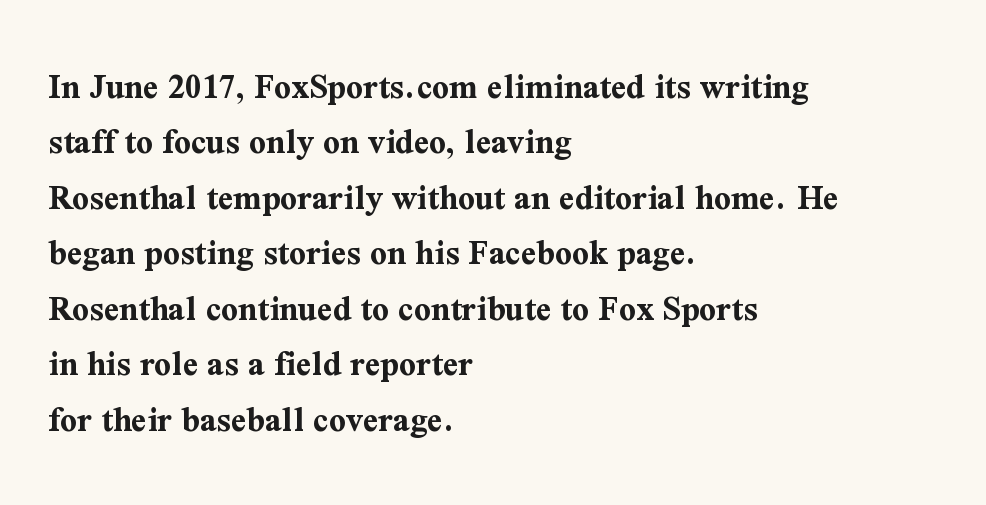
The letters stand upright; this is a roman face. Looks like regular typesetting: each glyph gets only the width it needs. This rendering leaves character spacing at its baseline value. The string is rendered with underlining switched off.
